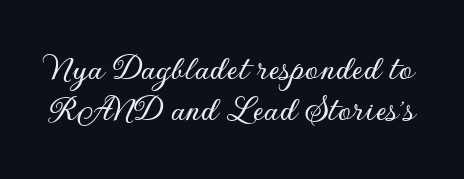
The image shows 38 px sans-serif type; set tight line spacing (1.09x), normal letter spacing, not underlined; low stroke contrast and a small x-height.
